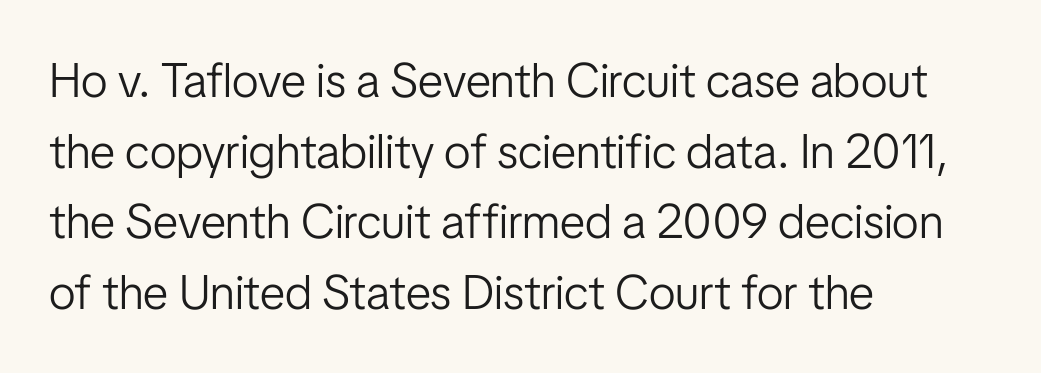
The image shows 48 px light, condensed sans-serif type, upright; set left-aligned, normal line spacing (1.47x), normal letter spacing, not underlined; low stroke contrast and a medium x-height.
